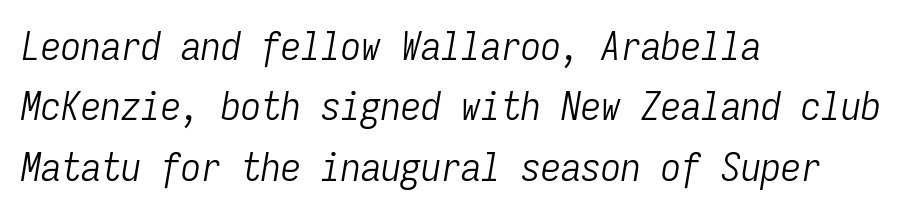
The image shows 40 px light, condensed type, italic (leaning right), monospaced; set left-aligned, normal line spacing (1.51x), normal letter spacing, not underlined; low stroke contrast and a medium x-height.
